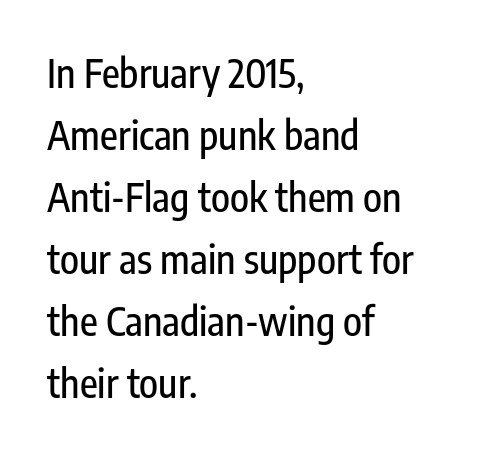
Think of a printed novel: that variable character pitch is what you see here. This rendering uses left alignment, leaving the right contour irregular. Words appear dense and cohesive because spacing is normal. Whoever set this chose a conventional vertical rhythm. Clear beneath every line of the passage. Characters remain perfectly vertical along every line.
